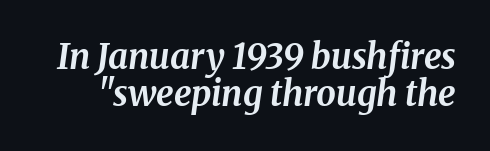
A typesetter would call this proportional, since set widths differ per character. Characters are canted at an angle relative to the baseline's perpendicular. Rows of type sit shoulder to shoulder in the vertical direction. The tracking reads as untouched default to a designer's eye. A full-strength bold gives these letters their thick strokes. The string is rendered with underlining switched off.
